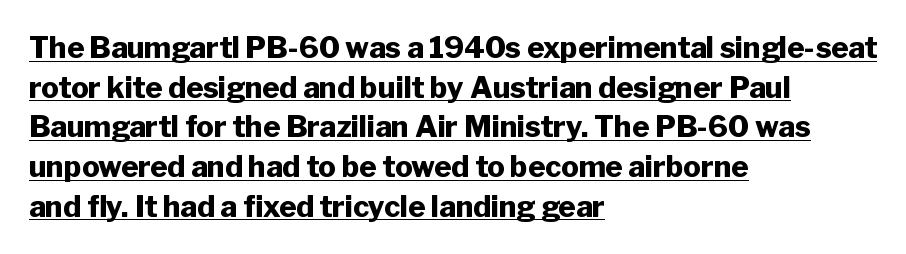
Q: Is the text bold? A: Yes.
Q: Is the text italic (slanted)? A: No, it is upright.
Q: Is the typeface a serif or a sans-serif typeface? A: Sans-serif.
Q: Is the text underlined? A: Yes.
Q: How is the paragraph aligned? A: Left-aligned.
Q: Is the spacing between letters normal or unusually wide? A: Normal.
Q: Is the spacing between lines tight, normal or loose? A: Normal.
Q: Width (condensed, normal, or wide)? A: Normal.
Q: Stroke contrast? A: Low.
Q: x-height? A: Medium.
Q: Monospaced? A: No.
